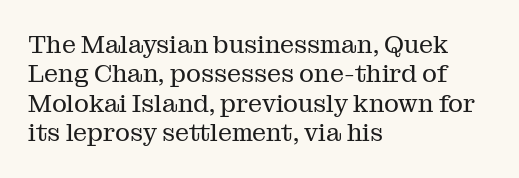
The image shows 25 px text type, upright; set left-aligned, line spacing 1.18x, normal letter spacing, not underlined.
